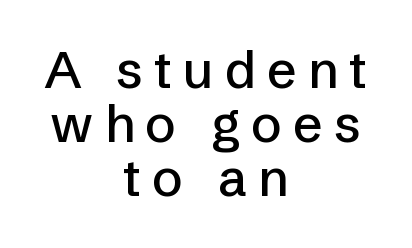
Q: Is the text italic (slanted)? A: No, it is upright.
Q: Is the typeface a serif or a sans-serif typeface? A: Sans-serif.
Q: Is the text underlined? A: No.
Q: How is the paragraph aligned? A: Centered.
Q: Is the spacing between letters normal or unusually wide? A: Unusually wide.
Q: Is the spacing between lines tight, normal or loose? A: Tight.
Q: Width (condensed, normal, or wide)? A: Normal.
Q: Stroke contrast? A: Low.
Q: x-height? A: Medium.
Q: Monospaced? A: No.
